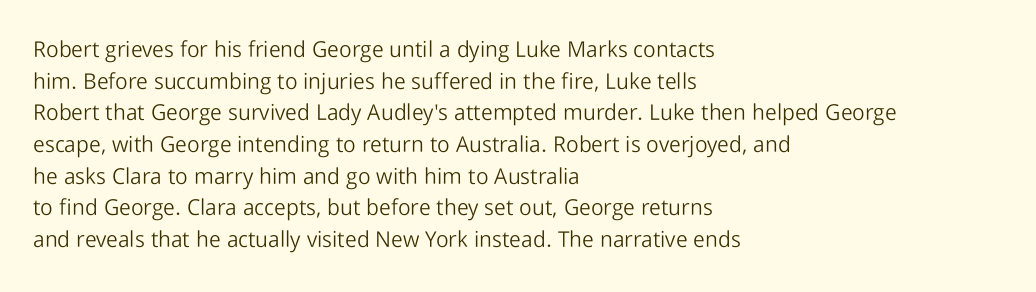
Ordinary non-slanted type is in use. Whoever set this chose a conventional vertical rhythm. Nothing unusual about the tracking: characters are spaced as the font intends. Every row of glyphs begins at an identical x-position on the left.
